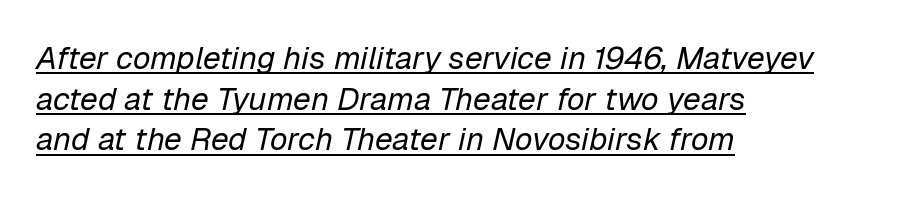
A continuous stroke trails under the words, as in a hyperlink. The rendering uses a moderate line-height, typical for paragraphs. You could call the tracking neutral — neither tight nor loose. Character widths vary here, with narrow letters taking less room than wide ones.
